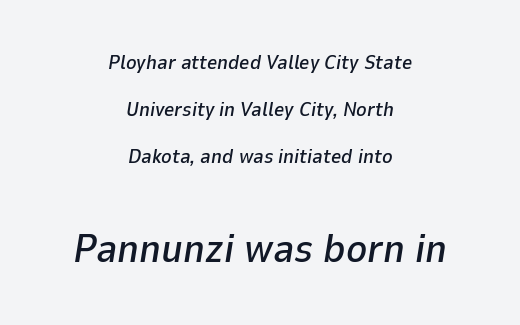
{"italic": "yes", "lean": "right", "slant_degrees": 9, "width": "normal", "stroke_contrast": "low", "x_height": "medium", "monospaced": "no", "underline": "no", "align": "center", "line_spacing": "loose", "line_spacing_ratio": 2.35, "letter_spacing": "normal", "letter_spacing_em": 0.0, "larger_block": "second", "size_ratio": 2.0, "glyph_px": 40}
